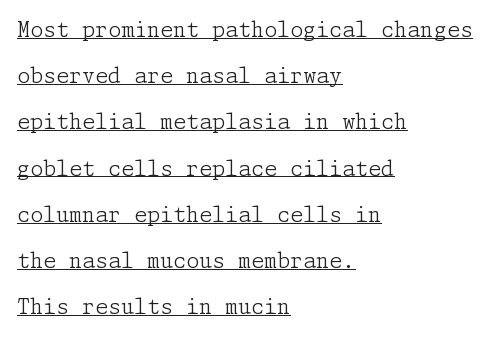
Q: Is the text bold? A: No.
Q: Is the text italic (slanted)? A: No, it is upright.
Q: Is the text underlined? A: Yes.
Q: How is the paragraph aligned? A: Left-aligned.
Q: Is the spacing between letters normal or unusually wide? A: Normal.
Q: Is the spacing between lines tight, normal or loose? A: Loose.
